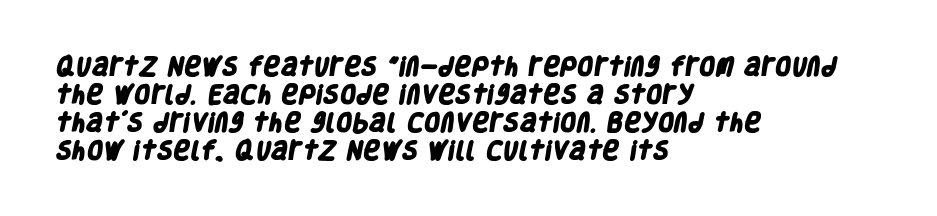
Q: Is the text bold? A: Yes.
Q: Is the text underlined? A: No.
Q: How is the paragraph aligned? A: Left-aligned.
Q: Is the spacing between letters normal or unusually wide? A: Normal.
Q: Is the spacing between lines tight, normal or loose? A: Normal.
